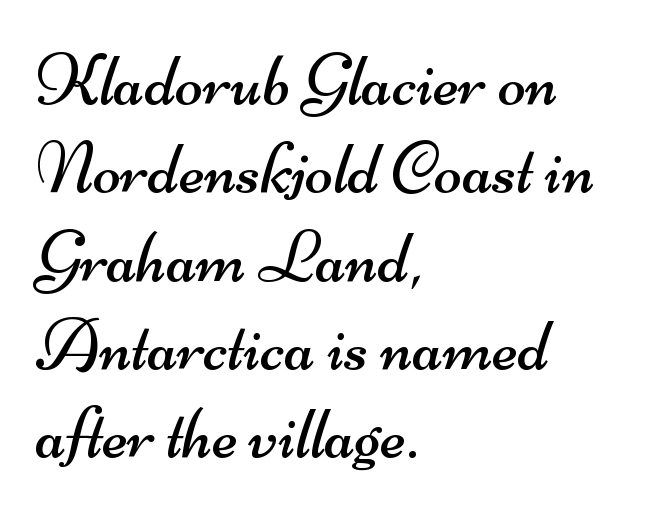
Q: Is the text bold? A: No.
Q: Is the typeface a serif or a sans-serif typeface? A: Sans-serif.
Q: Is the text underlined? A: No.
Q: How is the paragraph aligned? A: Left-aligned.
Q: Is the spacing between letters normal or unusually wide? A: Normal.
Q: Width (condensed, normal, or wide)? A: Wide.
Q: Stroke contrast? A: Medium.
Q: x-height? A: Small.
Q: Monospaced? A: No.
